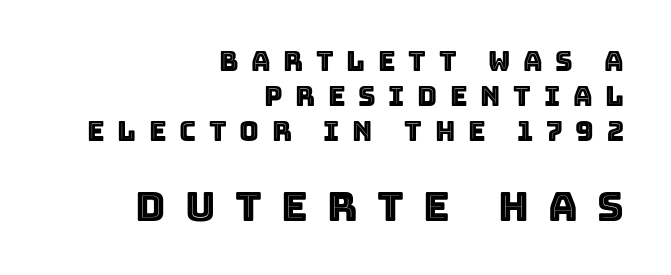
{"italic": "no", "width": "normal", "x_height": "large", "monospaced": "no", "underline": "no", "align": "right", "line_spacing": "normal", "line_spacing_ratio": 1.3, "letter_spacing": "wide", "letter_spacing_em": 0.47, "larger_block": "second", "size_ratio": 1.52, "glyph_px": 41}
